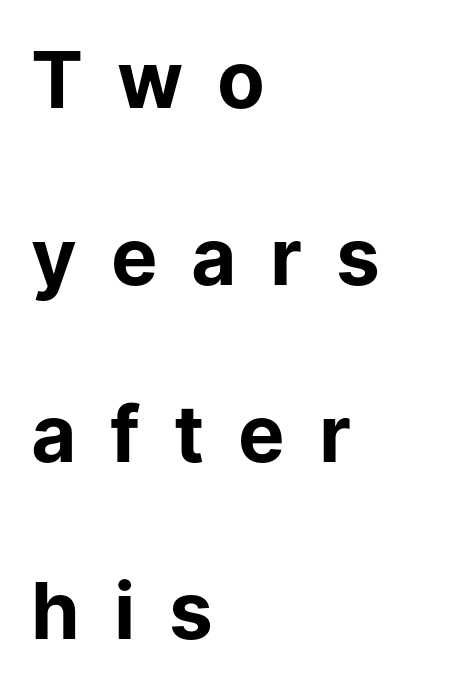
Q: Is the text bold? A: Yes.
Q: Is the text italic (slanted)? A: No, it is upright.
Q: Is the typeface a serif or a sans-serif typeface? A: Sans-serif.
Q: Is the text underlined? A: No.
Q: How is the paragraph aligned? A: Left-aligned.
Q: Is the spacing between letters normal or unusually wide? A: Unusually wide.
Q: Is the spacing between lines tight, normal or loose? A: Loose.
Q: Width (condensed, normal, or wide)? A: Normal.
Q: Stroke contrast? A: Low.
Q: x-height? A: Medium.
Q: Monospaced? A: No.
